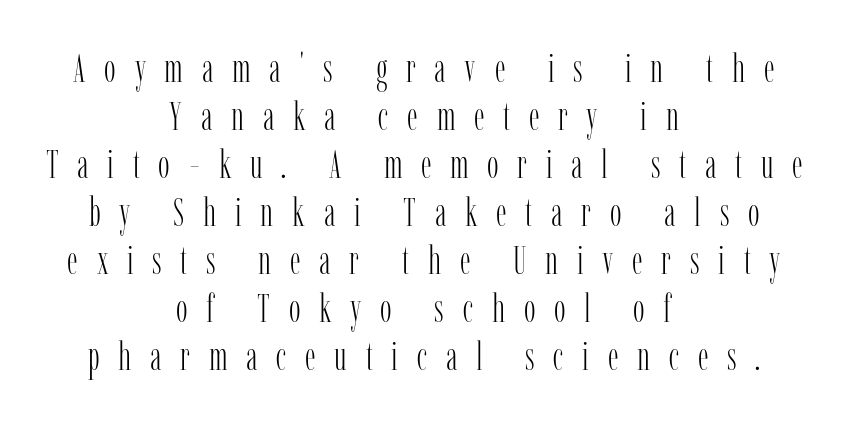
{"serif": "yes", "italic": "no", "bold": "no", "weight": "light", "width": "condensed", "stroke_contrast": "low", "x_height": "medium", "monospaced": "no", "underline": "no", "align": "center", "line_spacing_ratio": 1.23, "letter_spacing": "wide", "letter_spacing_em": 0.48, "glyph_px": 39}
